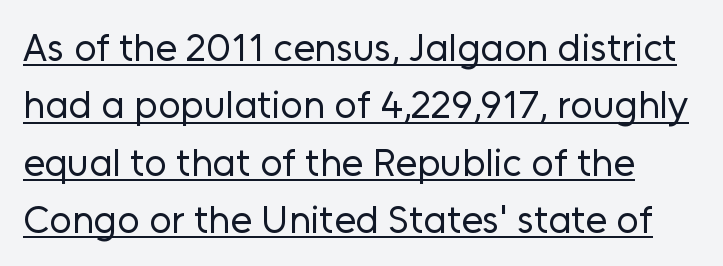
The image shows 39 px regular-weight sans-serif type, upright; set normal line spacing (1.47x), normal letter spacing, underlined; low stroke contrast and a medium x-height.
